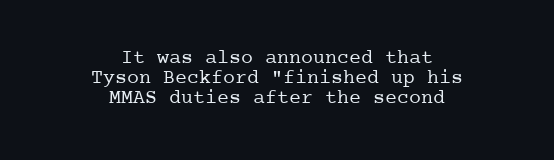
This block would grow much taller if given ordinary leading; it's compressed now. If you drew a line through each stem, it would be perfectly vertical. Alignment: centered. Honestly, there is no underline to notice here at all. Honestly, the letter spacing is just normal — you wouldn't notice it.
